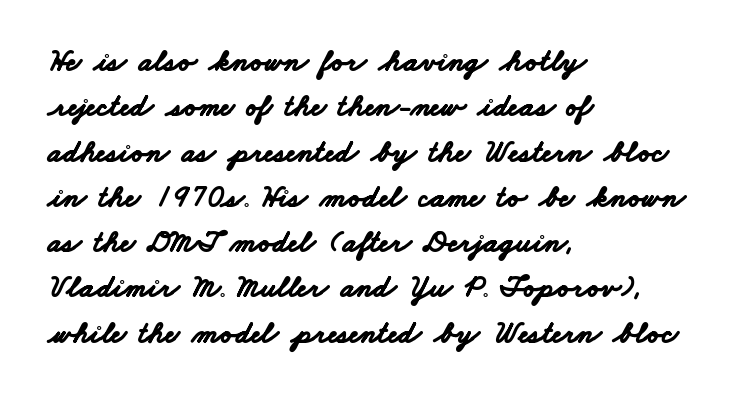
The compositor pushed each line to the left boundary. Character widths vary here, with narrow letters taking less room than wide ones. Only glyphs here, with clear space below each row. The glyphs in this specimen are sans serif. What's the leading like? Ordinary, nothing unusual.
